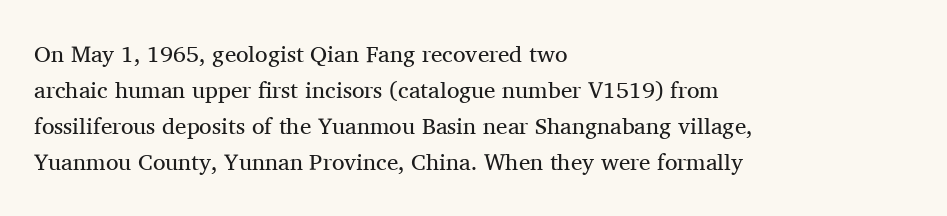
Q: Is the text bold? A: No.
Q: Is the text italic (slanted)? A: No, it is upright.
Q: Is the text underlined? A: No.
Q: How is the paragraph aligned? A: Left-aligned.
Q: Is the spacing between letters normal or unusually wide? A: Normal.
Q: Is the spacing between lines tight, normal or loose? A: Normal.
